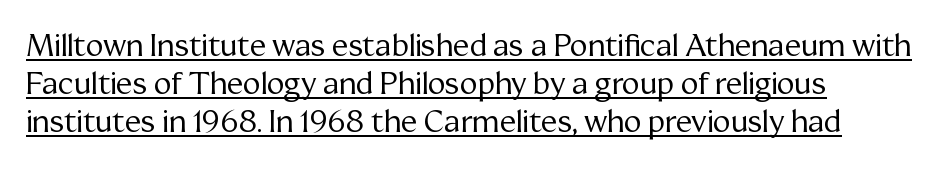
{"serif": "yes", "italic": "no", "bold": "no", "weight": "regular", "width": "normal", "stroke_contrast": "medium", "x_height": "medium", "monospaced": "no", "underline": "yes", "align": "left", "line_spacing": "normal", "line_spacing_ratio": 1.27, "letter_spacing": "normal", "letter_spacing_em": 0.0, "glyph_px": 30}
